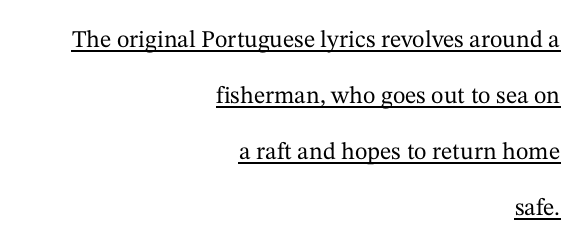
The image shows 24 px text type, upright; set right-aligned, loose line spacing (2.33x), normal letter spacing, underlined.
